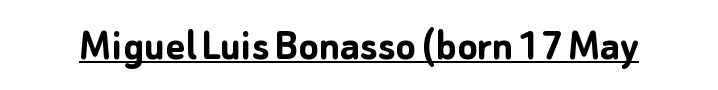
The image shows 46 px semibold sans-serif type, upright; set normal letter spacing, underlined; low stroke contrast and a medium x-height.
